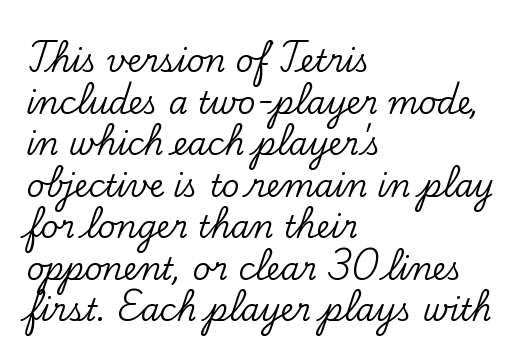
{"serif": "yes", "width": "normal", "stroke_contrast": "low", "x_height": "small", "monospaced": "no", "underline": "no", "align": "left", "line_spacing": "normal", "line_spacing_ratio": 1.34, "letter_spacing": "normal", "letter_spacing_em": 0.0, "glyph_px": 31}
